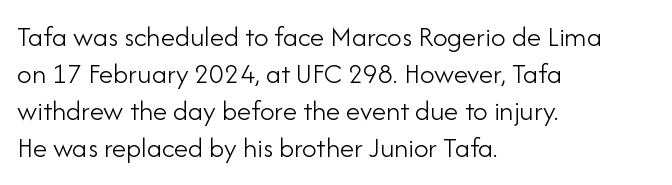
The image shows 29 px light sans-serif type, upright; set left-aligned, normal line spacing (1.28x), normal letter spacing, not underlined; low stroke contrast and a small x-height.
